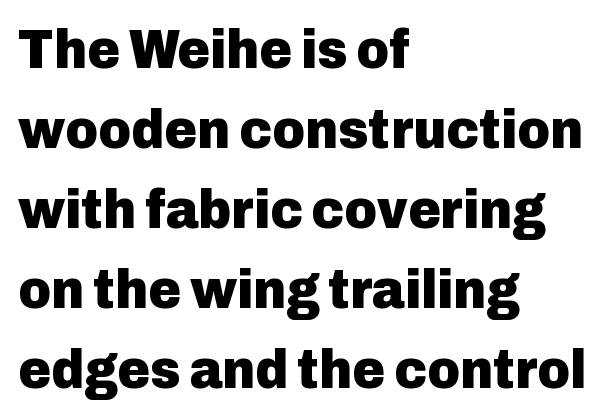
Q: Is the text bold? A: Yes.
Q: Is the text italic (slanted)? A: No, it is upright.
Q: Is the typeface a serif or a sans-serif typeface? A: Sans-serif.
Q: Is the text underlined? A: No.
Q: How is the paragraph aligned? A: Left-aligned.
Q: Is the spacing between letters normal or unusually wide? A: Normal.
Q: Is the spacing between lines tight, normal or loose? A: Normal.
Q: Width (condensed, normal, or wide)? A: Normal.
Q: Stroke contrast? A: Low.
Q: x-height? A: Medium.
Q: Monospaced? A: No.
